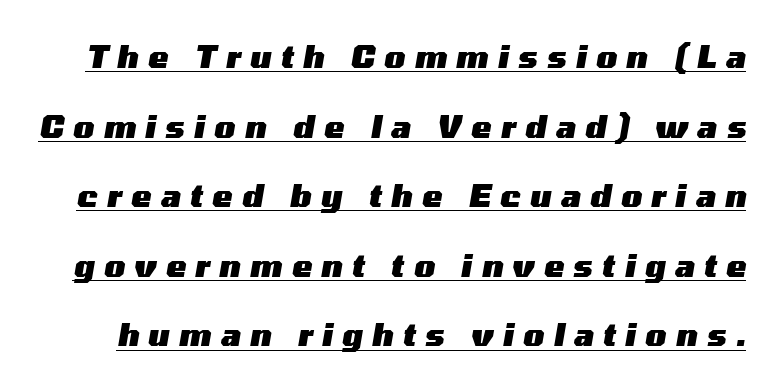
{"italic": "yes", "lean": "right", "slant_degrees": 10, "bold": "yes", "weight": "heavy", "width": "wide", "stroke_contrast": "medium", "x_height": "medium", "monospaced": "no", "underline": "yes", "line_spacing": "loose", "line_spacing_ratio": 2.32, "letter_spacing": "wide", "letter_spacing_em": 0.32, "glyph_px": 30}
